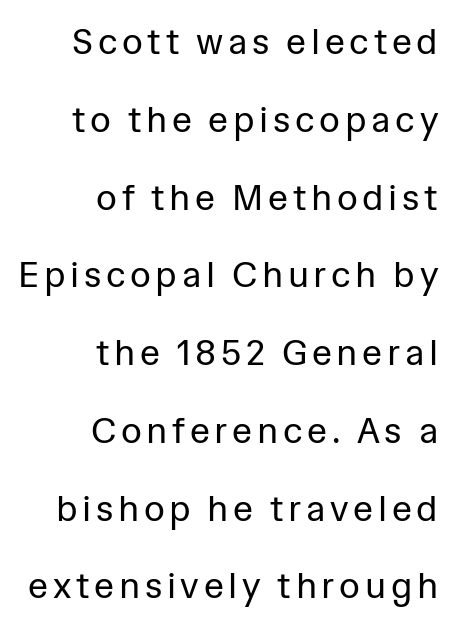
The designer dialed line spacing up above the default. Caption: multi-line text, flush right, ragged left. Each row of text sits above clean, open space. The letters advance in unequal steps, a hallmark of proportional type.
